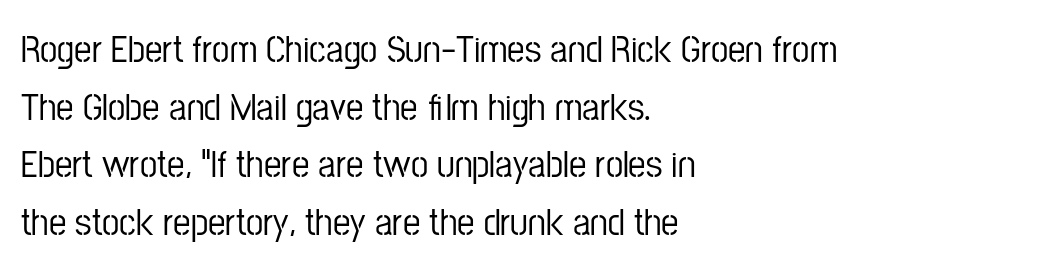
The image shows 39 px condensed sans-serif type, upright; set left-aligned, normal line spacing (1.48x), normal letter spacing, not underlined; low stroke contrast and a medium x-height.
